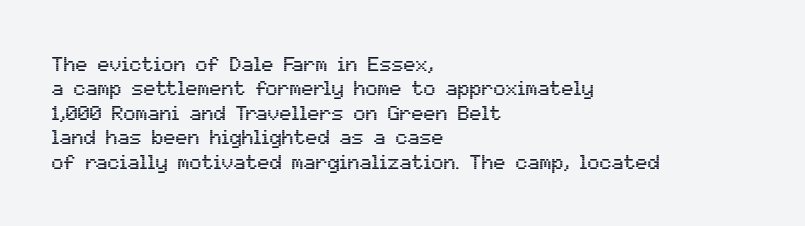
{"italic": "no", "underline": "no", "align": "left", "line_spacing_ratio": 1.22, "letter_spacing": "normal", "letter_spacing_em": 0.0, "glyph_px": 20}
